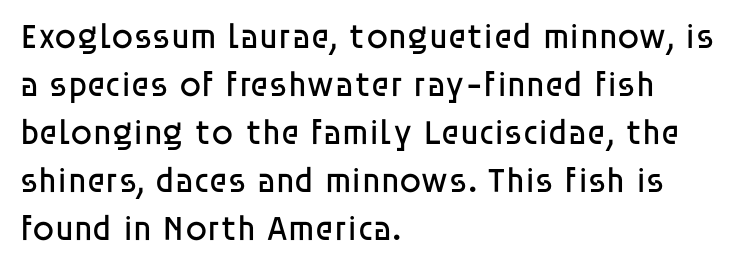
Weight: not bold — regular or lighter. Typeset ragged right — the left edge is the straight one. This block has exactly the height ordinary leading produces. How are the letters spaced? Ordinarily, with no added tracking. The face used here is proportionally spaced, like ordinary book or web type. When letters stand straight like this, we call the style roman or upright.
